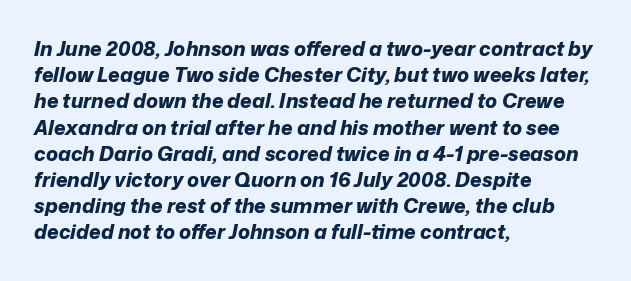
The image shows 20 px bold type, italic (leaning right); set left-aligned, normal line spacing (1.31x), normal letter spacing, not underlined.
